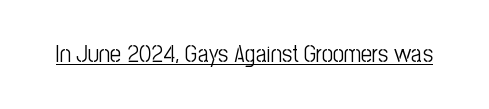
The image shows 24 px text type, upright; set normal letter spacing, underlined.
